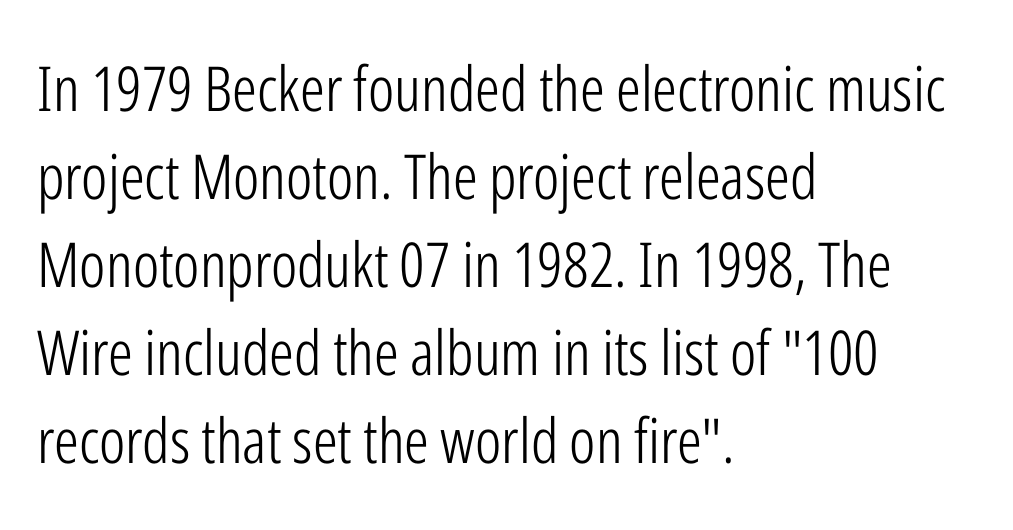
Q: Is the text bold? A: No.
Q: Is the text italic (slanted)? A: No, it is upright.
Q: Is the typeface a serif or a sans-serif typeface? A: Sans-serif.
Q: Is the text underlined? A: No.
Q: How is the paragraph aligned? A: Left-aligned.
Q: Is the spacing between letters normal or unusually wide? A: Normal.
Q: Is the spacing between lines tight, normal or loose? A: Normal.
Q: Width (condensed, normal, or wide)? A: Condensed.
Q: Stroke contrast? A: Low.
Q: x-height? A: Medium.
Q: Monospaced? A: No.
